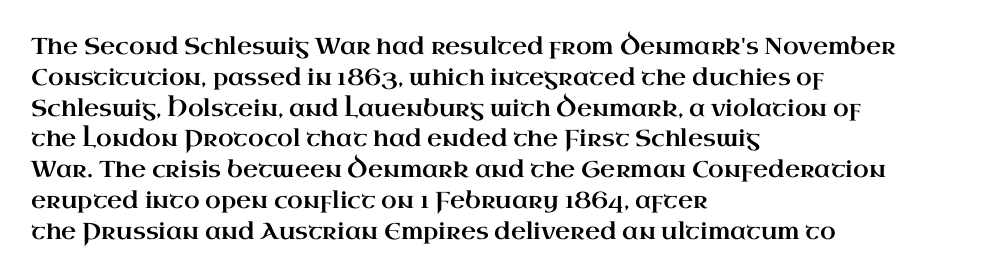
The glyphs are unaccompanied by any horizontal stroke below them. Quick note: not italic, upright. Each word holds together tightly as a unit, with standard inter-letter gaps. The paragraph shown leans on its left margin. Does the leading feel generous? No, just average.
